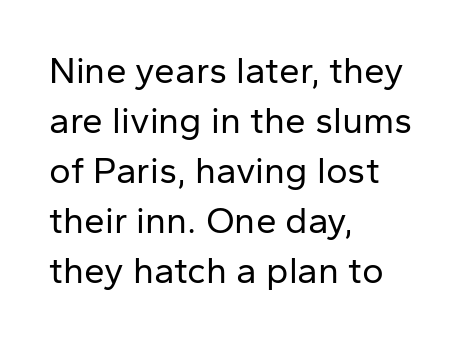
The image shows 37 px regular-weight sans-serif type, upright; set left-aligned, normal line spacing (1.35x), normal letter spacing, not underlined; low stroke contrast and a medium x-height.
